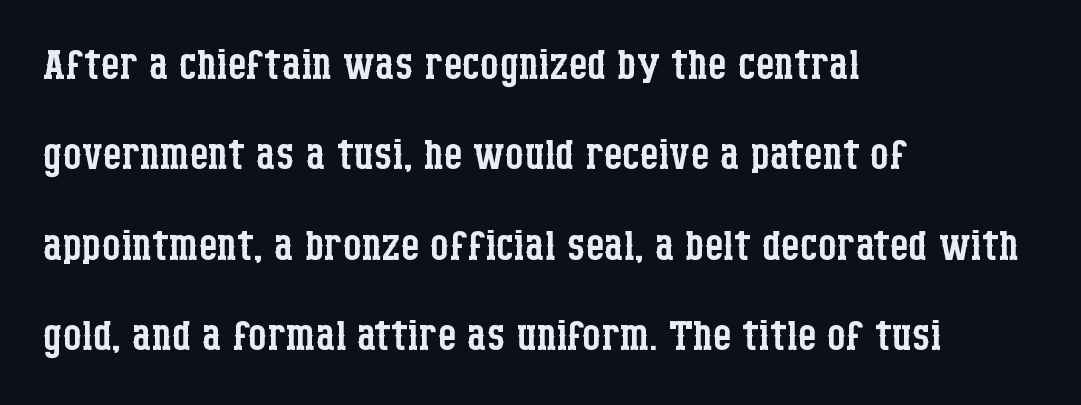
{"serif": "yes", "italic": "no", "bold": "no", "weight": "regular", "width": "condensed", "stroke_contrast": "low", "x_height": "large", "monospaced": "no", "underline": "no", "align": "left", "line_spacing": "normal", "line_spacing_ratio": 1.53, "letter_spacing": "normal", "letter_spacing_em": 0.0, "glyph_px": 59}
